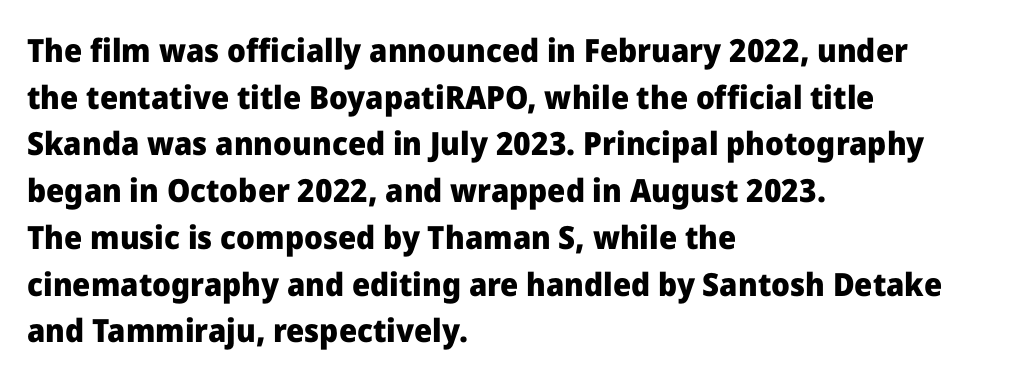
Compared with a centered layout, this one pins lines to the left instead. The type family on display is of the sans-serif kind. The specimen omits any rule beneath the text block's lines. Compared with typical paragraphs, the rows here are spaced about the same. Plenty of ink on the page — the face is bold.
